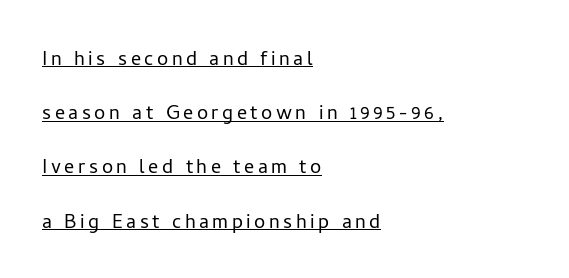
Is the stroke heavy? The answer is a plain regular-or-lighter. Reading down the block, your eye returns to a fixed left position each line. A continuous stroke trails under the words, as in a hyperlink. Posture: vertical. Students, observe: this is what heavily led, spacious text looks like.
